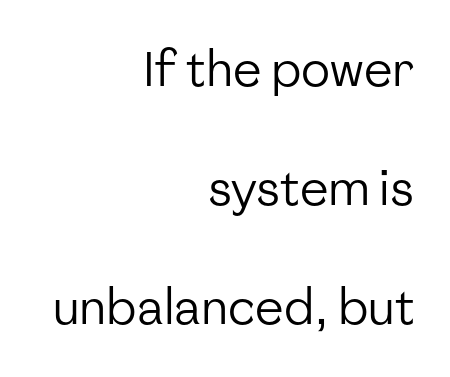
{"serif": "no", "italic": "no", "bold": "no", "weight": "regular", "width": "normal", "stroke_contrast": "low", "x_height": "medium", "monospaced": "no", "underline": "no", "align": "right", "line_spacing": "loose", "line_spacing_ratio": 2.48, "letter_spacing": "normal", "letter_spacing_em": 0.0, "glyph_px": 48}
